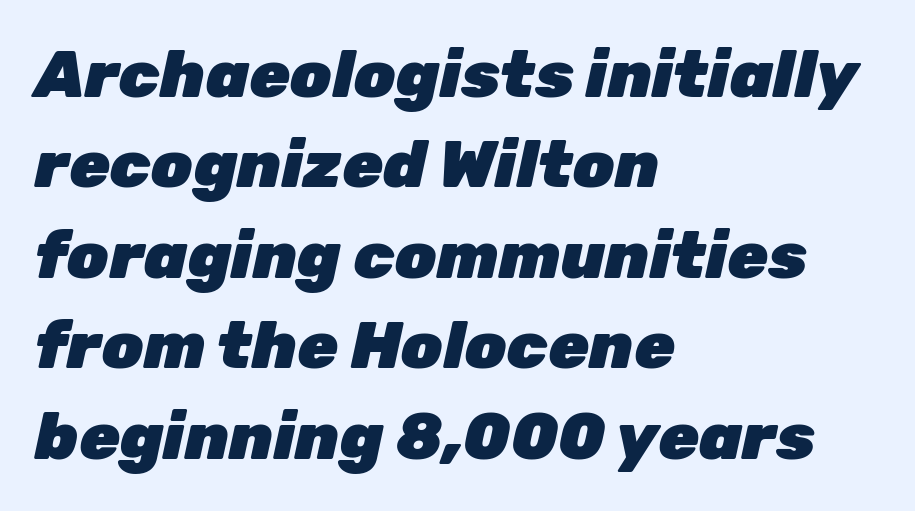
The image shows 66 px heavy type, italic (leaning right); set left-aligned, normal line spacing (1.37x), normal letter spacing, not underlined; low stroke contrast and a medium x-height.
